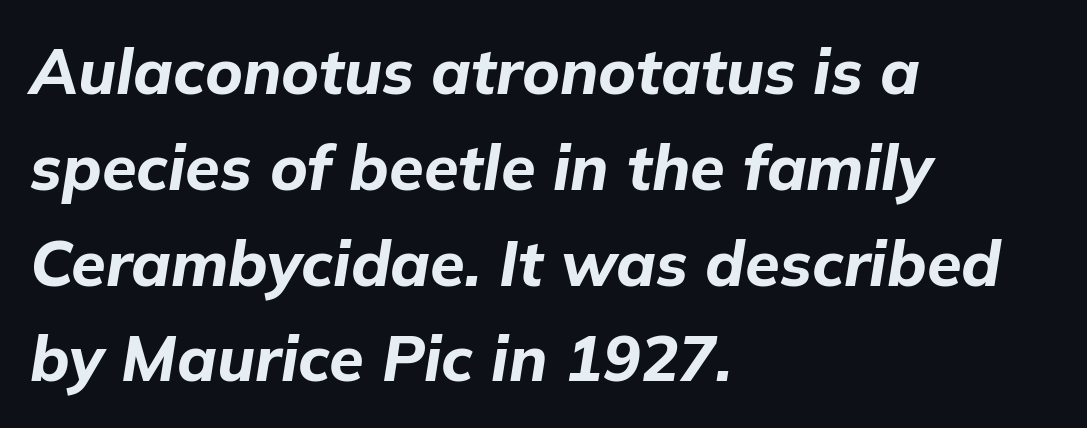
{"italic": "yes", "lean": "right", "slant_degrees": 9, "bold": "yes", "weight": "bold", "width": "normal", "stroke_contrast": "low", "x_height": "medium", "monospaced": "no", "underline": "no", "align": "left", "line_spacing": "normal", "line_spacing_ratio": 1.52, "letter_spacing": "normal", "letter_spacing_em": 0.0, "glyph_px": 63}
